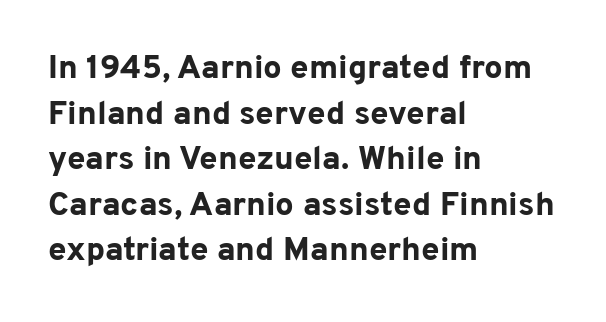
{"serif": "no", "italic": "no", "bold": "yes", "weight": "bold", "width": "normal", "stroke_contrast": "low", "x_height": "medium", "monospaced": "no", "underline": "no", "align": "left", "line_spacing": "normal", "line_spacing_ratio": 1.38, "letter_spacing": "normal", "letter_spacing_em": 0.0, "glyph_px": 33}
